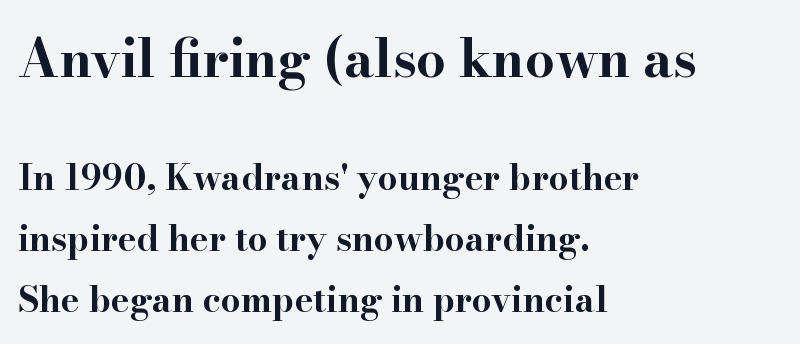
Q: Is the text bold? A: Yes.
Q: Is the text italic (slanted)? A: No, it is upright.
Q: Is the typeface a serif or a sans-serif typeface? A: Serif.
Q: Is the text underlined? A: No.
Q: How is the paragraph aligned? A: Left-aligned.
Q: Is the spacing between letters normal or unusually wide? A: Normal.
Q: Which block of text is set in a larger size, the first (top) or the second (bottom)? A: The first (top) one.
Q: Width (condensed, normal, or wide)? A: Wide.
Q: Stroke contrast? A: High.
Q: x-height? A: Small.
Q: Monospaced? A: No.
